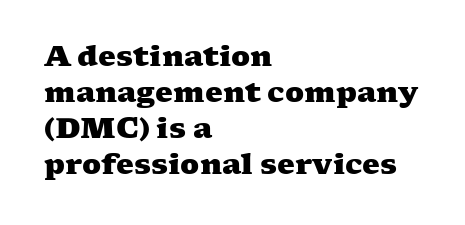
{"serif": "yes", "bold": "yes", "weight": "heavy", "width": "wide", "stroke_contrast": "medium", "x_height": "medium", "monospaced": "no", "underline": "no", "align": "left", "line_spacing": "normal", "line_spacing_ratio": 1.28, "letter_spacing": "normal", "letter_spacing_em": 0.0, "glyph_px": 28}
